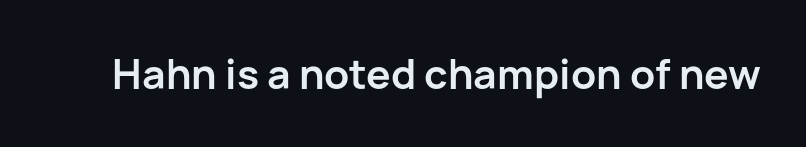
Q: Is the text bold? A: Yes.
Q: Is the text italic (slanted)? A: No, it is upright.
Q: Is the typeface a serif or a sans-serif typeface? A: Sans-serif.
Q: Is the text underlined? A: No.
Q: Is the spacing between letters normal or unusually wide? A: Normal.
Q: Width (condensed, normal, or wide)? A: Normal.
Q: Stroke contrast? A: Low.
Q: x-height? A: Medium.
Q: Monospaced? A: No.
